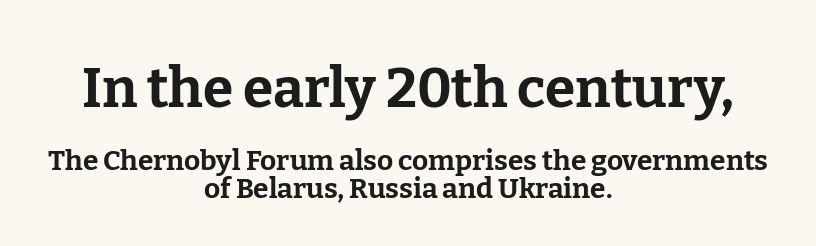
Centered paragraph, ragged on both sides. Varying glyph widths throughout — classic text-font behaviour. Tall strokes in this sample are plumb rather than angled. Typographically, this falls in the serif category. Honestly, the rows look squashed on top of each other.
